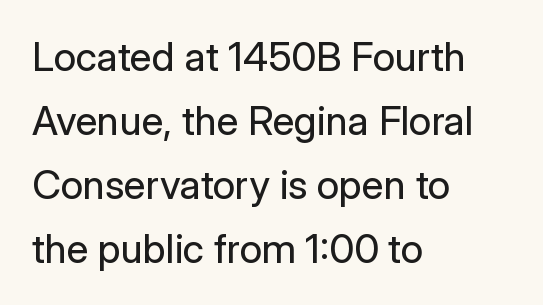
Proportional: the letters do not fall into vertical columns. Quick note: not italic, upright. Counters stay open thanks to moderate or lighter strokes. The rag falls on the right side of this text block. The horizontal fit of the characters is conventional and even. The space directly below the letters is spotless.
